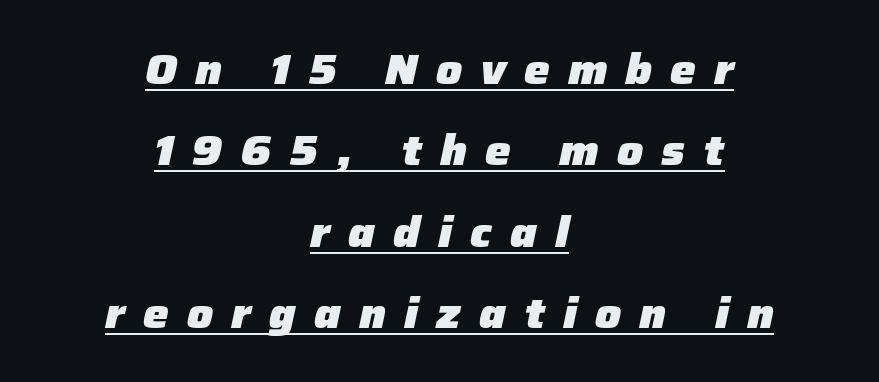
The image shows 43 px heavy type, italic (leaning right); set centered, line spacing 1.89x, unusually wide letter spacing (+0.42 em), underlined; low stroke contrast and a medium x-height.
